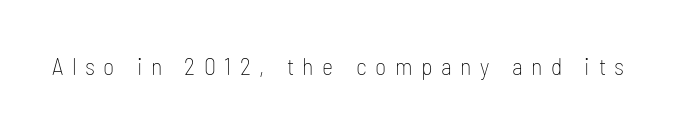
Tracking value appears strongly positive — letters spread wide. This is roman type, the default non-slanted kind. Bare-footed words on every line. The font is comparable to plain body text, perhaps lighter.
